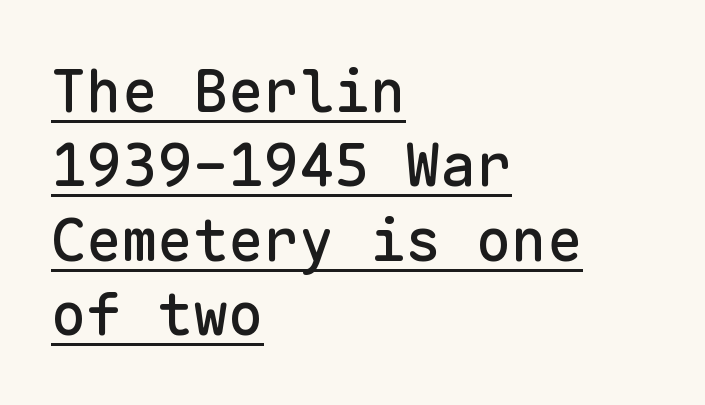
The rag falls on the right side of this text block. The letters march in equal steps, a hallmark of fixed-pitch type. Normally led — the rows are evenly, conventionally spaced. The line texture is even and compact thanks to regular tracking.
